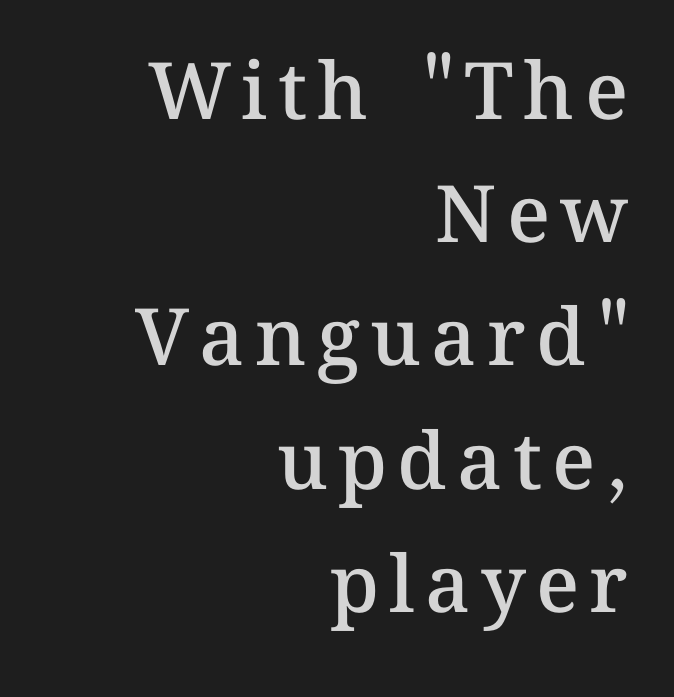
Q: Is the text bold? A: Semi-bold.
Q: Is the text italic (slanted)? A: No, it is upright.
Q: Is the text underlined? A: No.
Q: How is the paragraph aligned? A: Right-aligned.
Q: Is the spacing between lines tight, normal or loose? A: Normal.
Q: Width (condensed, normal, or wide)? A: Normal.
Q: Stroke contrast? A: Medium.
Q: x-height? A: Medium.
Q: Monospaced? A: No.
